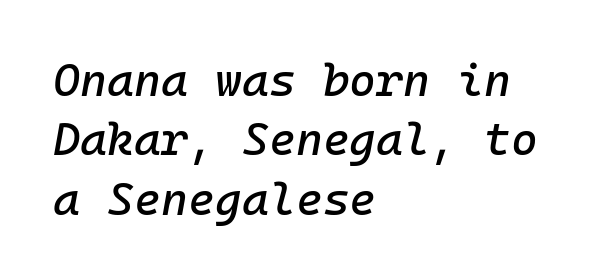
Q: Is the text italic (slanted)? A: Yes, it leans right by about 10 degrees.
Q: Is the text underlined? A: No.
Q: How is the paragraph aligned? A: Left-aligned.
Q: Is the spacing between letters normal or unusually wide? A: Normal.
Q: Is the spacing between lines tight, normal or loose? A: Normal.
Q: Width (condensed, normal, or wide)? A: Normal.
Q: Stroke contrast? A: Low.
Q: x-height? A: Medium.
Q: Monospaced? A: Yes.
